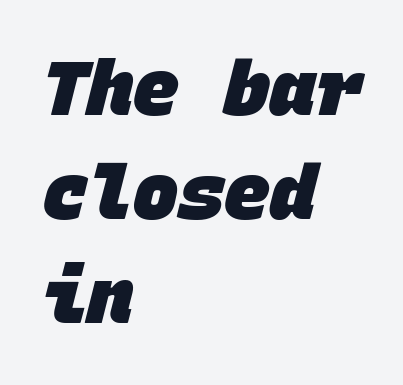
The image shows 76 px heavy sans-serif type, monospaced; set left-aligned, normal line spacing (1.37x), normal letter spacing, not underlined; low stroke contrast and a large x-height.
